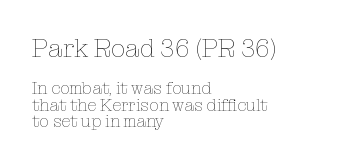
Q: Is the text bold? A: No.
Q: Is the text italic (slanted)? A: No, it is upright.
Q: Is the text underlined? A: No.
Q: How is the paragraph aligned? A: Left-aligned.
Q: Is the spacing between letters normal or unusually wide? A: Normal.
Q: Is the spacing between lines tight, normal or loose? A: Tight.
Q: Which block of text is set in a larger size, the first (top) or the second (bottom)? A: The first (top) one.
